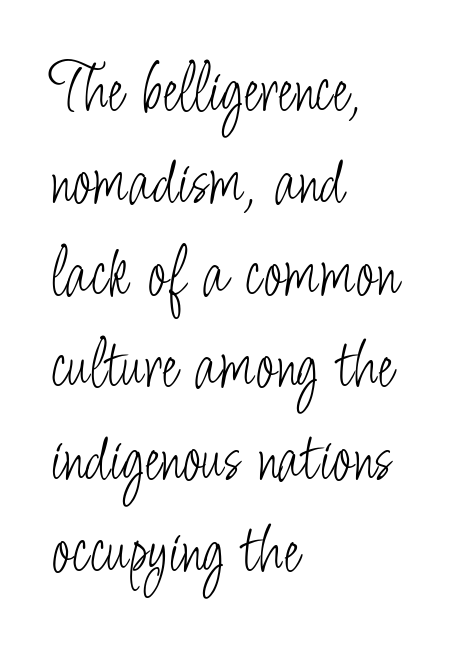
Q: Is the text bold? A: No.
Q: Is the text italic (slanted)? A: Yes.
Q: Is the typeface a serif or a sans-serif typeface? A: Sans-serif.
Q: Is the text underlined? A: No.
Q: How is the paragraph aligned? A: Left-aligned.
Q: Is the spacing between letters normal or unusually wide? A: Normal.
Q: Is the spacing between lines tight, normal or loose? A: Normal.
Q: Width (condensed, normal, or wide)? A: Condensed.
Q: Stroke contrast? A: Low.
Q: x-height? A: Small.
Q: Monospaced? A: No.
